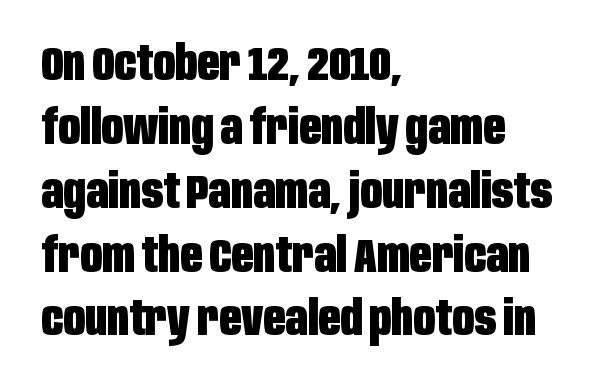
The image shows 48 px heavy, condensed sans-serif type, upright; set left-aligned, normal line spacing (1.33x), normal letter spacing, not underlined; low stroke contrast and a large x-height.
